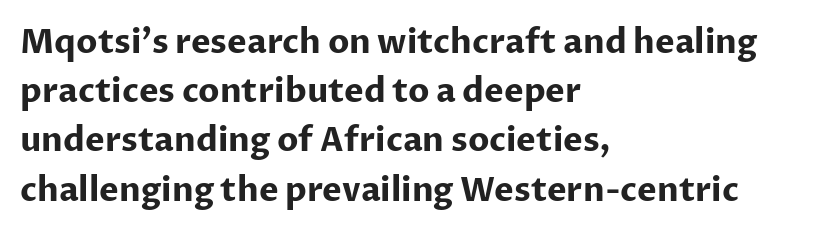
Q: Is the text bold? A: Yes.
Q: Is the text italic (slanted)? A: No, it is upright.
Q: Is the typeface a serif or a sans-serif typeface? A: Sans-serif.
Q: Is the text underlined? A: No.
Q: How is the paragraph aligned? A: Left-aligned.
Q: Is the spacing between letters normal or unusually wide? A: Normal.
Q: Is the spacing between lines tight, normal or loose? A: Normal.
Q: Width (condensed, normal, or wide)? A: Normal.
Q: Stroke contrast? A: Low.
Q: x-height? A: Medium.
Q: Monospaced? A: No.
